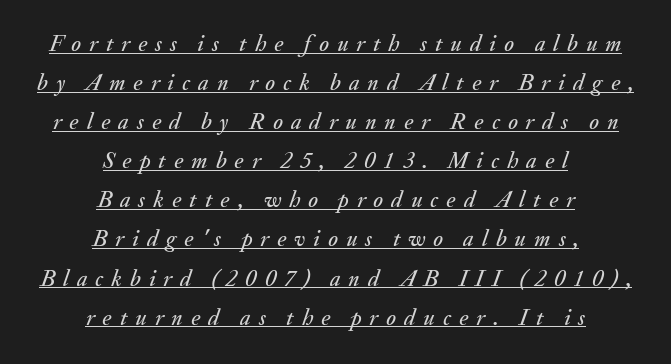
The image shows 23 px text type, italic (leaning right); set centered, normal line spacing (1.7x), unusually wide letter spacing (+0.35 em), underlined.
